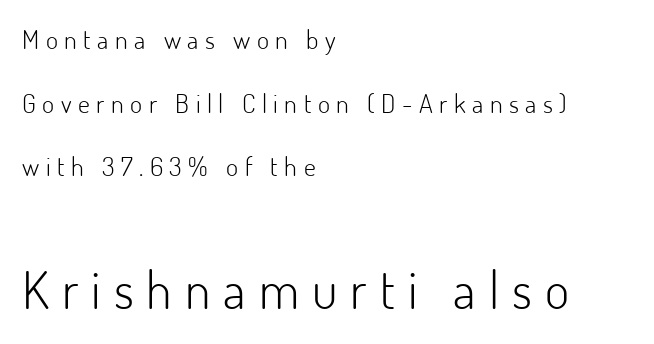
Q: Is the text bold? A: No.
Q: Is the text italic (slanted)? A: No, it is upright.
Q: Is the typeface a serif or a sans-serif typeface? A: Sans-serif.
Q: Is the text underlined? A: No.
Q: How is the paragraph aligned? A: Left-aligned.
Q: Is the spacing between letters normal or unusually wide? A: Unusually wide.
Q: Is the spacing between lines tight, normal or loose? A: Loose.
Q: Which block of text is set in a larger size, the first (top) or the second (bottom)? A: The second (bottom) one.
Q: Width (condensed, normal, or wide)? A: Normal.
Q: Stroke contrast? A: Low.
Q: x-height? A: Small.
Q: Monospaced? A: No.
